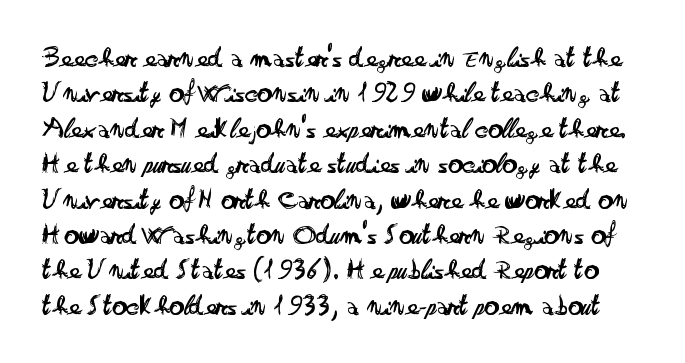
{"serif": "no", "italic": "no", "bold": "no", "weight": "regular", "width": "wide", "stroke_contrast": "low", "x_height": "small", "monospaced": "no", "underline": "no", "line_spacing_ratio": 1.22, "letter_spacing": "normal", "letter_spacing_em": 0.0, "glyph_px": 29}
